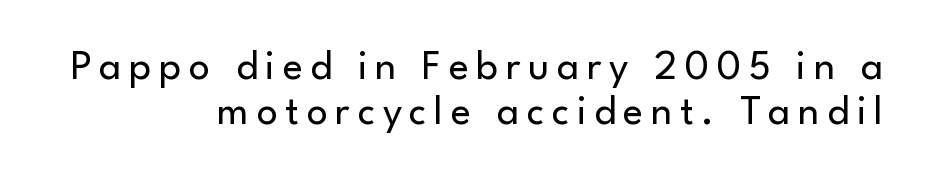
The image shows 42 px regular-weight sans-serif type, upright; set right-aligned, tight line spacing (1.06x), not underlined; low stroke contrast and a small x-height.
